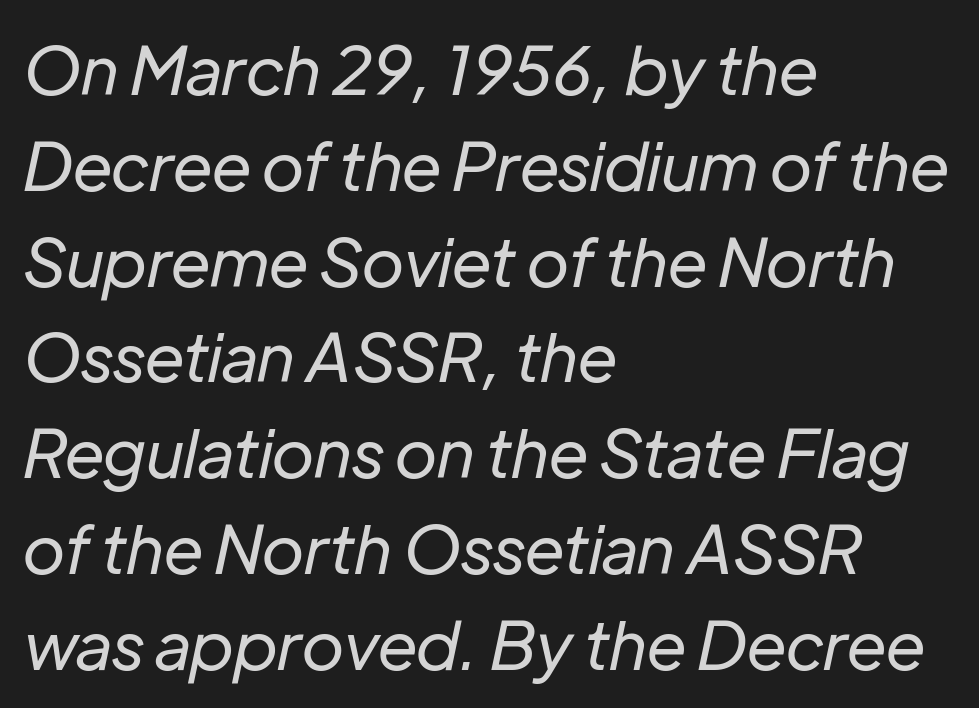
The image shows 67 px regular-weight type, italic (leaning right); set left-aligned, normal line spacing (1.43x), normal letter spacing, not underlined; low stroke contrast and a medium x-height.
